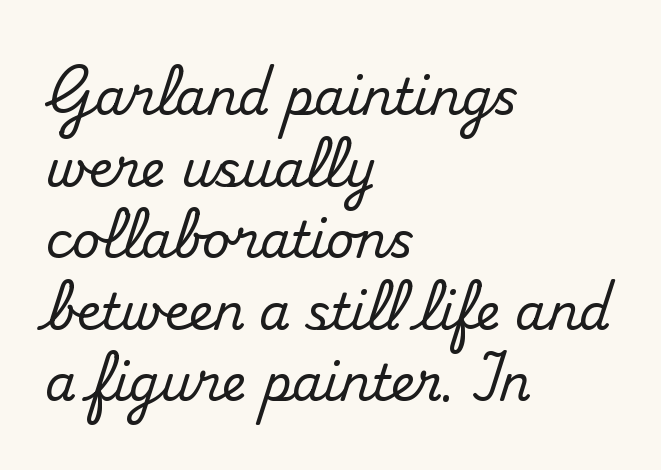
The image shows 49 px serif type; set left-aligned, normal line spacing (1.46x), normal letter spacing, not underlined; medium stroke contrast and a small x-height.
